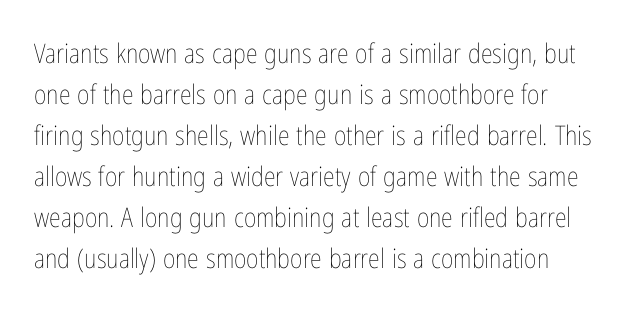
Q: Is the text bold? A: No.
Q: Is the text italic (slanted)? A: No, it is upright.
Q: Is the text underlined? A: No.
Q: Is the spacing between letters normal or unusually wide? A: Normal.
Q: Is the spacing between lines tight, normal or loose? A: Normal.
